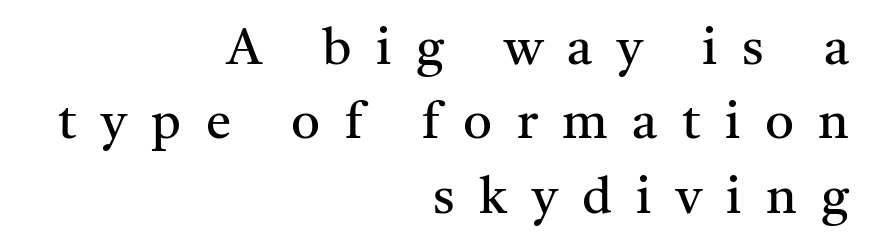
The letters advance in unequal steps, a hallmark of proportional type. Upright lettering throughout. Counters stay open thanks to moderate or lighter strokes. These lines are composed in type with serifs. A flush-right, rag-left setting is used for this passage. Honestly, the row spacing looks completely unremarkable.
